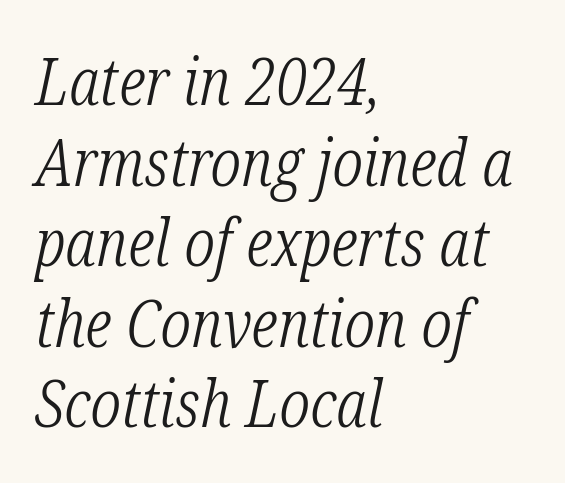
Words float on clear page, feet unadorned. The letters carry serifs — small finishing strokes at the ends of their stems. Reading down the block, your eye returns to a fixed left position each line. Weight: regular or lighter. The letters are slanted; this is an italic face. A typesetter would call this proportional, since set widths differ per character.
